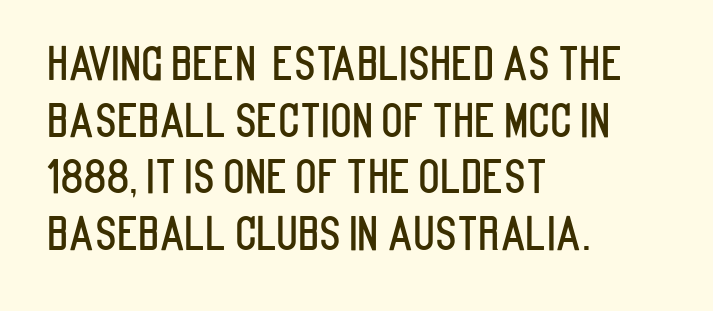
Q: Is the text italic (slanted)? A: No, it is upright.
Q: Is the typeface a serif or a sans-serif typeface? A: Sans-serif.
Q: Is the text underlined? A: No.
Q: How is the paragraph aligned? A: Left-aligned.
Q: Is the spacing between letters normal or unusually wide? A: Normal.
Q: Is the spacing between lines tight, normal or loose? A: Normal.
Q: Width (condensed, normal, or wide)? A: Condensed.
Q: Stroke contrast? A: Low.
Q: x-height? A: Large.
Q: Monospaced? A: No.
